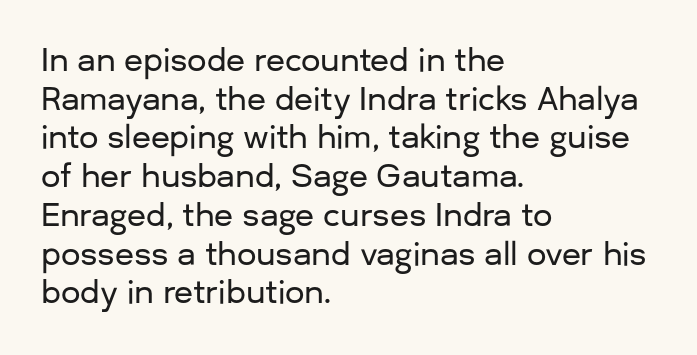
{"serif": "no", "italic": "no", "width": "normal", "stroke_contrast": "low", "x_height": "medium", "monospaced": "no", "underline": "no", "align": "left", "line_spacing": "normal", "line_spacing_ratio": 1.25, "letter_spacing": "normal", "letter_spacing_em": 0.0, "glyph_px": 31}
